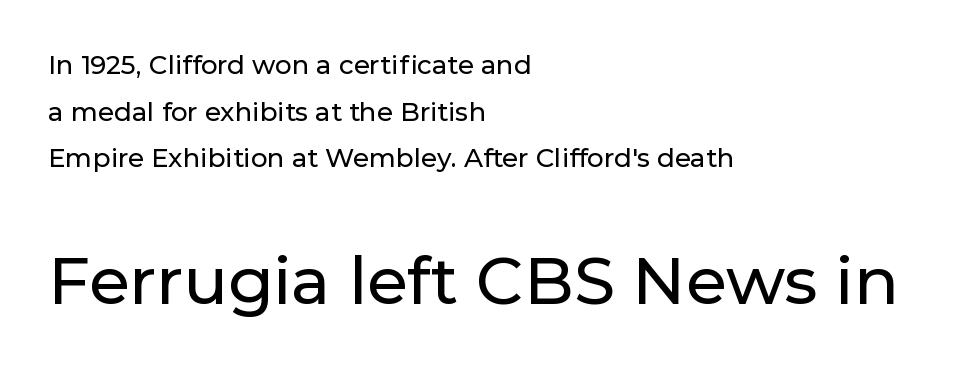
Q: Is the text italic (slanted)? A: No, it is upright.
Q: Is the typeface a serif or a sans-serif typeface? A: Sans-serif.
Q: Is the text underlined? A: No.
Q: How is the paragraph aligned? A: Left-aligned.
Q: Is the spacing between letters normal or unusually wide? A: Normal.
Q: Which block of text is set in a larger size, the first (top) or the second (bottom)? A: The second (bottom) one.
Q: Width (condensed, normal, or wide)? A: Normal.
Q: Stroke contrast? A: Low.
Q: x-height? A: Medium.
Q: Monospaced? A: No.
